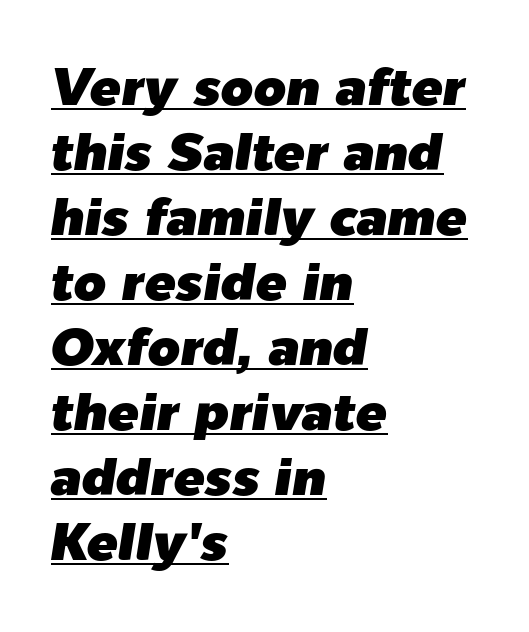
Q: Is the text italic (slanted)? A: Yes, it leans right by about 9 degrees.
Q: Is the text underlined? A: Yes.
Q: How is the paragraph aligned? A: Left-aligned.
Q: Is the spacing between letters normal or unusually wide? A: Normal.
Q: Is the spacing between lines tight, normal or loose? A: Normal.
Q: Width (condensed, normal, or wide)? A: Normal.
Q: Stroke contrast? A: Low.
Q: x-height? A: Medium.
Q: Monospaced? A: No.
